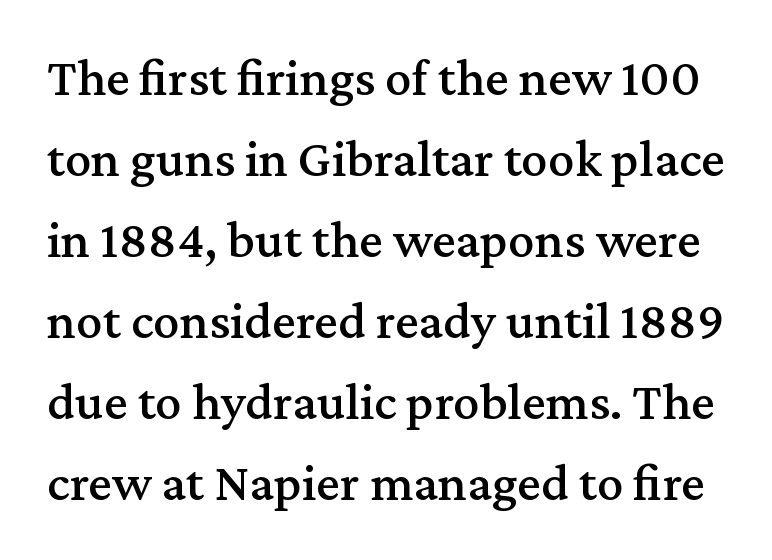
Little horizontal feet cap the strokes, marking this as serif type. A roman cut, with each character standing at attention. Note the varied advance widths — an 'i' is clearly narrower than an 'm'. Nobody drew a line under any word here. These lines sit exactly where default settings would place them. Each word holds together tightly as a unit, with standard inter-letter gaps.
